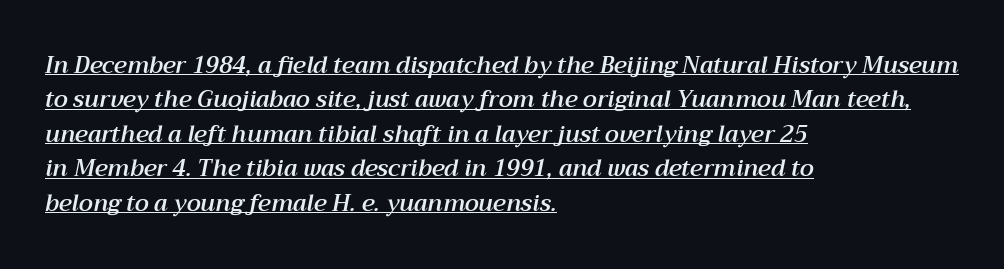
Short note: letters normally spaced. In terms of leading, this rendering sits right in the middle. In CSS terms this would be text-align: left. The passage shown is underscored from start to finish. When letters slant like this, we call the style italic.
